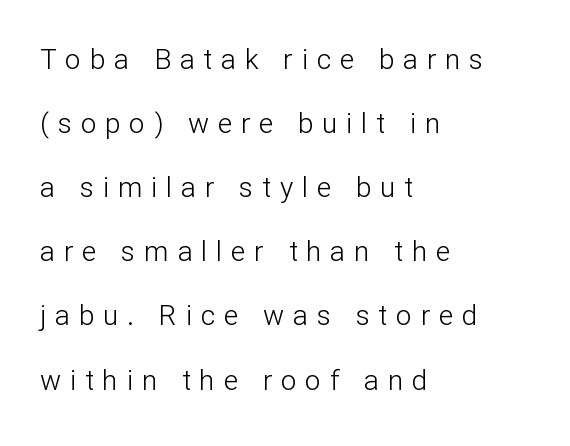
The image shows 28 px light sans-serif type, upright; set left-aligned, loose line spacing (2.29x), unusually wide letter spacing (+0.31 em), not underlined; low stroke contrast and a medium x-height.
